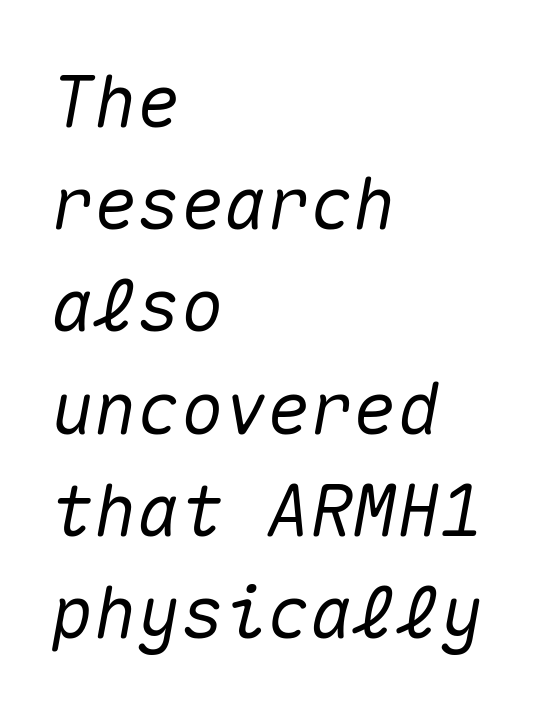
Q: Is the text italic (slanted)? A: Yes, it leans right by about 10 degrees.
Q: Is the text underlined? A: No.
Q: How is the paragraph aligned? A: Left-aligned.
Q: Is the spacing between letters normal or unusually wide? A: Normal.
Q: Is the spacing between lines tight, normal or loose? A: Normal.
Q: Width (condensed, normal, or wide)? A: Normal.
Q: Stroke contrast? A: Medium.
Q: x-height? A: Medium.
Q: Monospaced? A: Yes.
